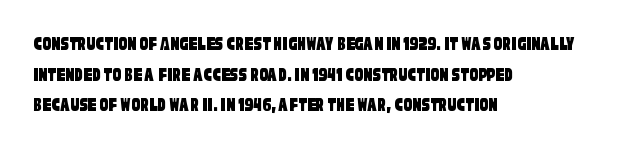
Q: Is the text underlined? A: No.
Q: How is the paragraph aligned? A: Left-aligned.
Q: Is the spacing between letters normal or unusually wide? A: Normal.
Q: Is the spacing between lines tight, normal or loose? A: Normal.
